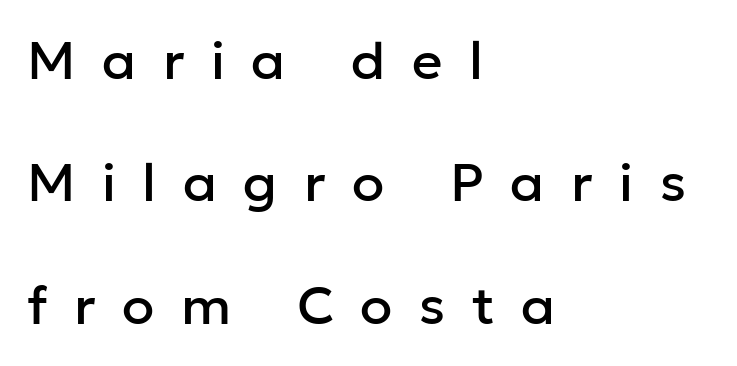
The image shows 53 px sans-serif type, upright; set left-aligned, loose line spacing (2.31x), unusually wide letter spacing (+0.5 em), not underlined; low stroke contrast and a medium x-height.
